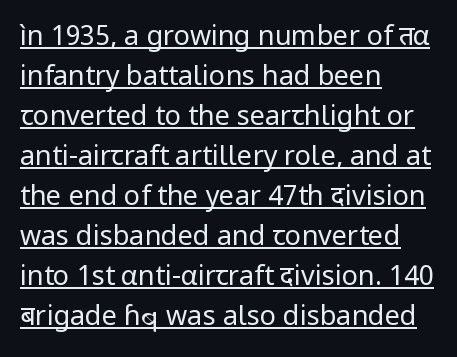
{"italic": "no", "bold": "no", "underline": "yes", "align": "left", "line_spacing": "normal", "line_spacing_ratio": 1.48, "letter_spacing": "normal", "letter_spacing_em": 0.0, "glyph_px": 27}
